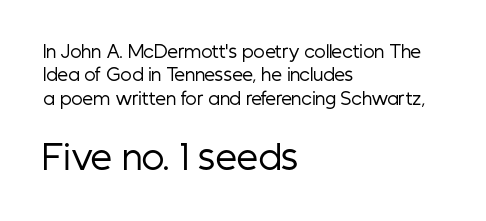
{"serif": "no", "italic": "no", "bold": "no", "weight": "regular", "width": "condensed", "stroke_contrast": "low", "x_height": "medium", "monospaced": "no", "underline": "no", "align": "left", "line_spacing": "normal", "line_spacing_ratio": 1.38, "letter_spacing": "normal", "letter_spacing_em": 0.0, "larger_block": "second", "size_ratio": 2.0, "glyph_px": 34}
